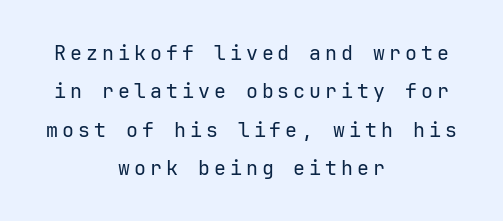
The rendering uses a large line-height, opening up the rows. The font sits on the lighter half of the weight spectrum, regular included. Letter spacing: wide. Check under the words: just untouched page. The compositor balanced each line on the midline. This is roman type, the default non-slanted kind.
